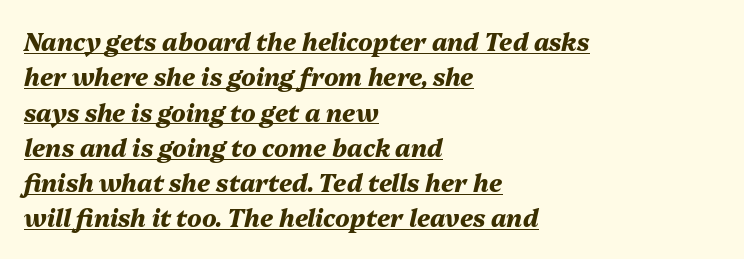
The designer left line spacing at the default. The string is rendered with underlining switched on. The lines in this sample share a left origin and differ only in where they stop. How are the letters spaced? Ordinarily, with no added tracking. The sample has been set heavy, in full bold.
